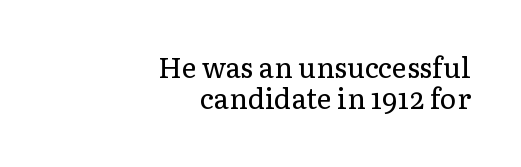
The typeface chosen for these lines features serifs. Heft: none added — not bold. Check under the words: just untouched page. The type sits square on the baseline with zero lean. Glyph-to-glyph distance matches everyday printed text.
